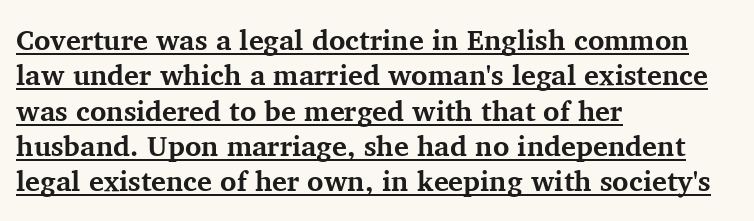
Q: Is the text bold? A: Yes.
Q: Is the text italic (slanted)? A: No, it is upright.
Q: Is the typeface a serif or a sans-serif typeface? A: Serif.
Q: Is the text underlined? A: Yes.
Q: How is the paragraph aligned? A: Left-aligned.
Q: Is the spacing between letters normal or unusually wide? A: Normal.
Q: Is the spacing between lines tight, normal or loose? A: Normal.
Q: Width (condensed, normal, or wide)? A: Normal.
Q: Stroke contrast? A: Medium.
Q: x-height? A: Medium.
Q: Monospaced? A: No.
